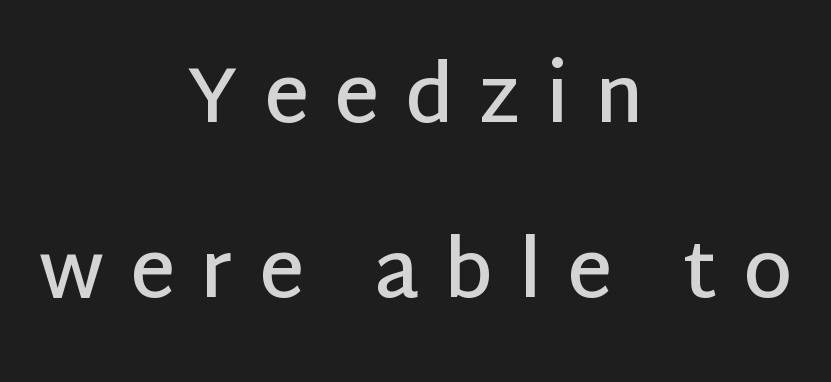
Its strokes are somewhat broadened, the hallmark of semibold type. The rendering uses natural spacing where letterforms have individual widths. Look at the tracking — it's clearly loosened, letters drifting apart. If you drew a line through each stem, it would be perfectly vertical. In terms of letterform style, serifs are entirely absent.
